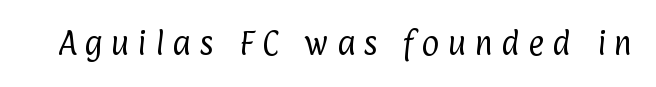
The image shows 27 px text type; set unusually wide letter spacing (+0.31 em), not underlined.
